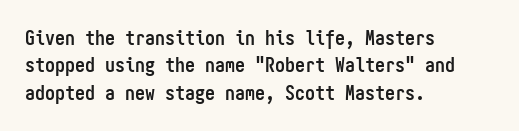
Here the glyphs are tracked normally, forming tight word shapes. The lettering stays uniformly vertical, giving the passage a roman look. The strokes are fattened all the way to bold. This sample keeps an unexceptional amount of space between lines. Underline: absent.
